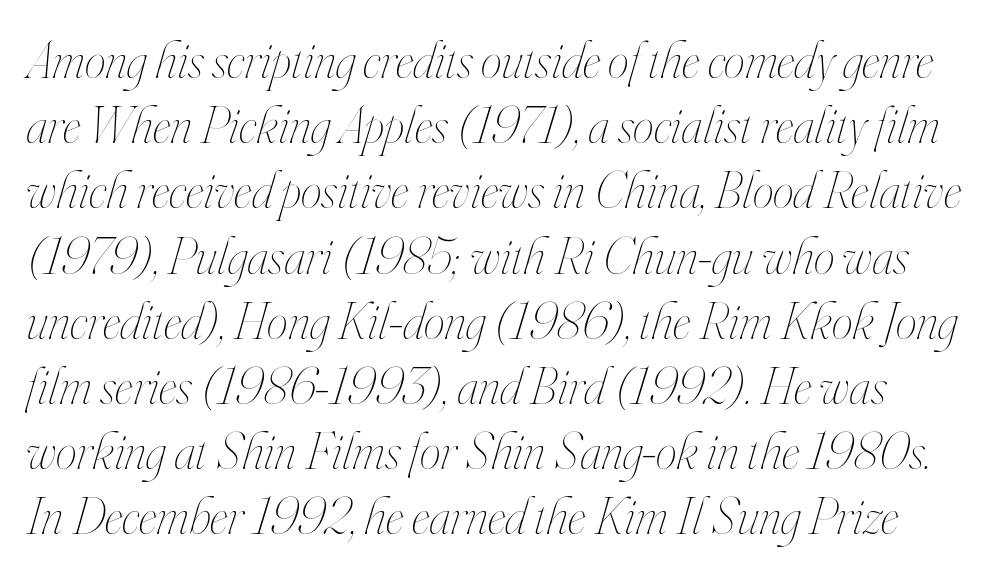
{"italic": "yes", "lean": "right", "slant_degrees": 16, "bold": "no", "weight": "thin", "width": "condensed", "stroke_contrast": "high", "x_height": "small", "monospaced": "no", "underline": "no", "line_spacing_ratio": 1.23, "letter_spacing": "normal", "letter_spacing_em": 0.0, "glyph_px": 53}
